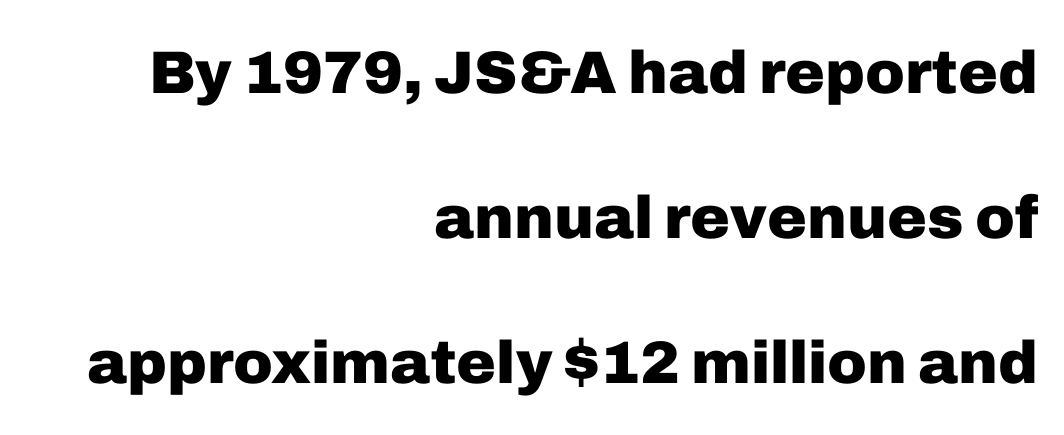
The image shows 60 px heavy sans-serif type, upright; set right-aligned, loose line spacing (2.42x), normal letter spacing, not underlined; low stroke contrast and a medium x-height.
